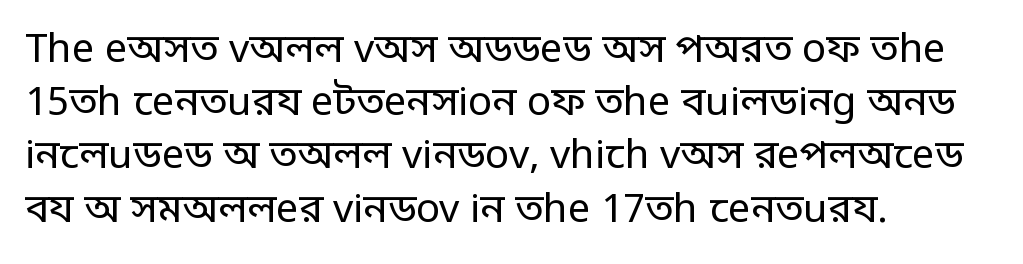
The image shows 40 px regular-weight, condensed sans-serif type, upright; set left-aligned, normal line spacing (1.33x), normal letter spacing, not underlined; low stroke contrast.
